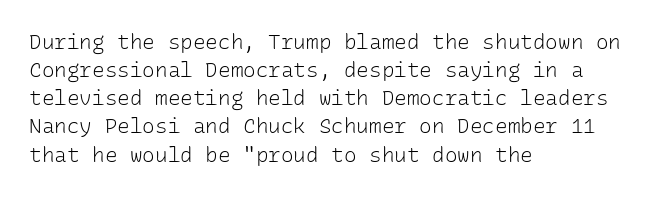
Q: Is the text bold? A: No.
Q: Is the text italic (slanted)? A: No, it is upright.
Q: Is the text underlined? A: No.
Q: How is the paragraph aligned? A: Left-aligned.
Q: Is the spacing between letters normal or unusually wide? A: Normal.
Q: Is the spacing between lines tight, normal or loose? A: Normal.
